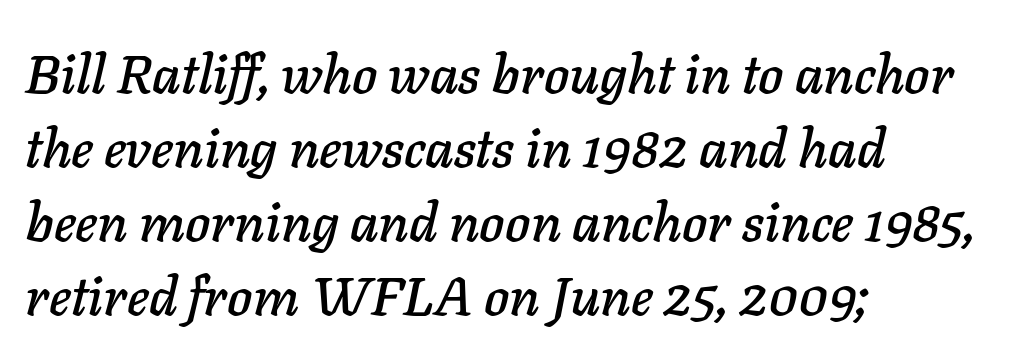
The rendering uses natural spacing where letterforms have individual widths. The passage shown is not underscored anywhere. The typesetter chose a ragged-right arrangement here. You can tell it's italic because the verticals aren't actually vertical. There is no visible air inserted between adjacent glyphs.
